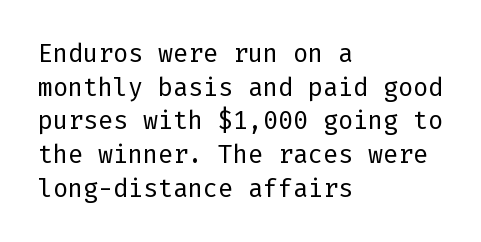
The image shows 25 px text type, upright; set left-aligned, normal line spacing (1.35x), normal letter spacing, not underlined.
